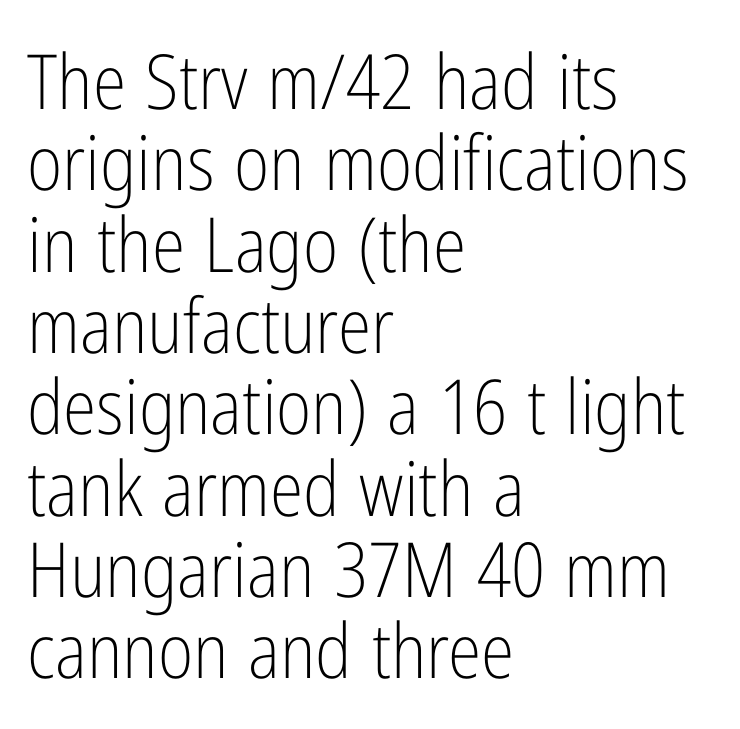
The lines are quadded left. In terms of letterform style, serifs are entirely absent. The rendering keeps characters at their native spacing. Designer's note — italics off, roman on. Bare-footed words on every line. Interline gaps are noticeably narrow in this sample.
